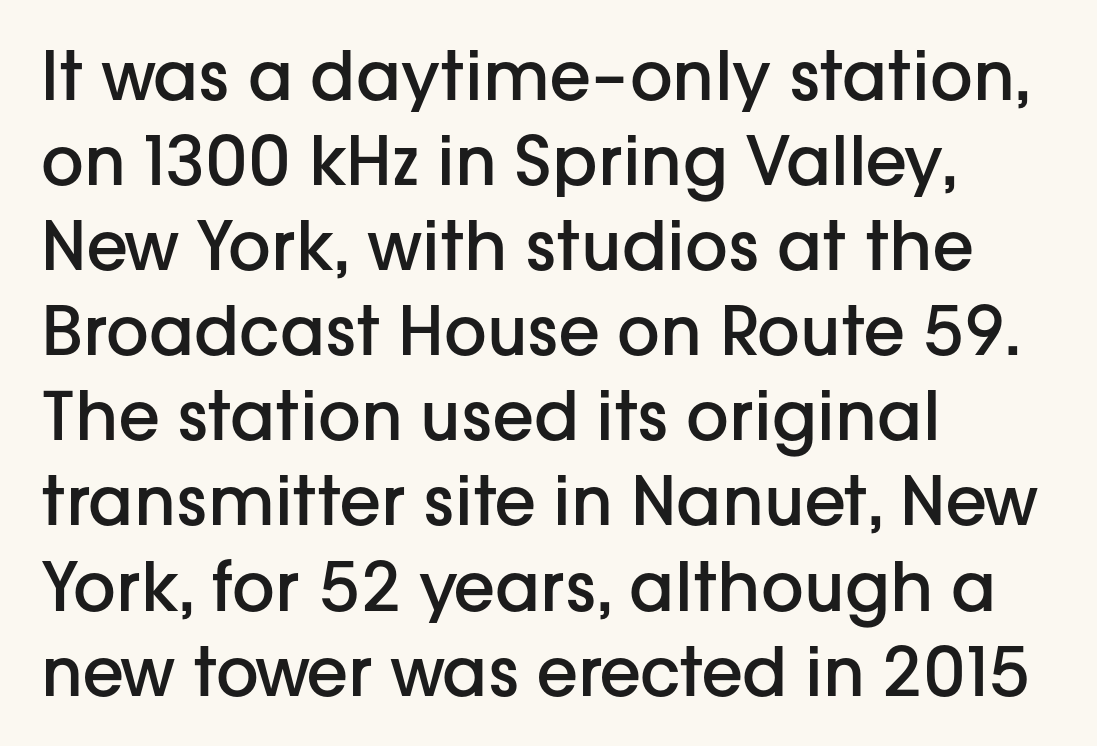
{"serif": "no", "italic": "no", "bold": "semi", "weight": "semibold", "width": "normal", "stroke_contrast": "low", "x_height": "medium", "monospaced": "no", "underline": "no", "align": "left", "line_spacing": "normal", "line_spacing_ratio": 1.27, "letter_spacing": "normal", "letter_spacing_em": 0.0, "glyph_px": 67}
